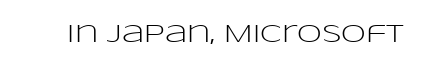
The rendering keeps characters at their native spacing. The font sits on the lighter half of the weight spectrum, regular included. Quick note: underline off. Is there any slant? The stems are plumb.
